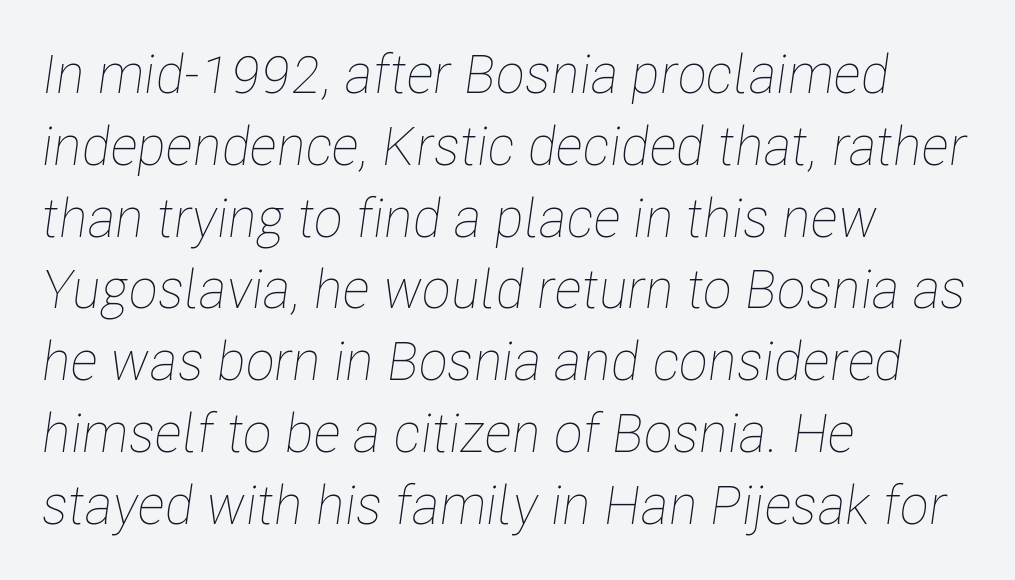
The image shows 54 px thin, condensed type, italic (leaning right); set left-aligned, normal line spacing (1.33x), normal letter spacing, not underlined; low stroke contrast and a medium x-height.
